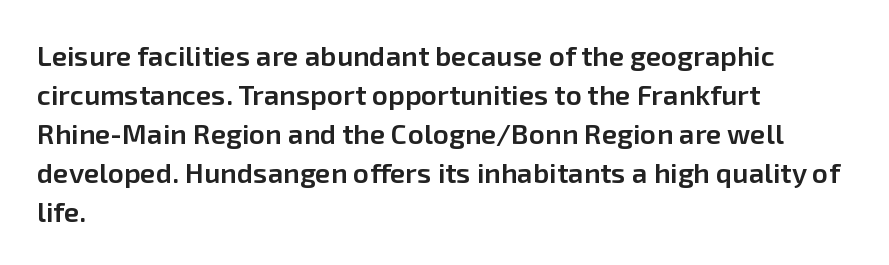
Q: Is the text bold? A: Semi-bold.
Q: Is the text italic (slanted)? A: No, it is upright.
Q: Is the typeface a serif or a sans-serif typeface? A: Sans-serif.
Q: Is the text underlined? A: No.
Q: How is the paragraph aligned? A: Left-aligned.
Q: Is the spacing between letters normal or unusually wide? A: Normal.
Q: Is the spacing between lines tight, normal or loose? A: Normal.
Q: Width (condensed, normal, or wide)? A: Normal.
Q: Stroke contrast? A: Low.
Q: x-height? A: Medium.
Q: Monospaced? A: No.
